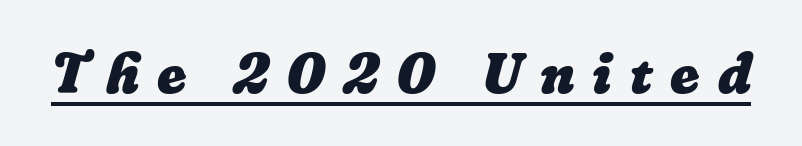
The face used here appears with an underline applied. As a designer I'd log this as weight 700, bold. The rendering uses natural spacing where letterforms have individual widths. Look at the tracking — it's clearly loosened, letters drifting apart.
